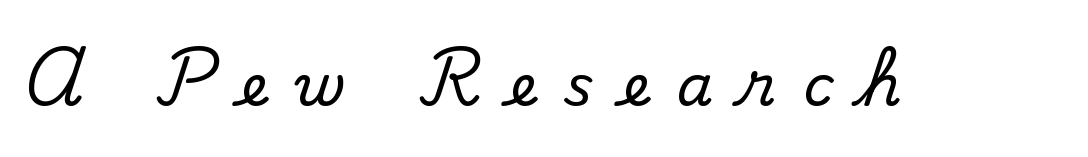
The horizontal fit of the characters is loose and conspicuously gappy. The passage shown is not underscored anywhere. A typesetter would call this proportional, since set widths differ per character.
